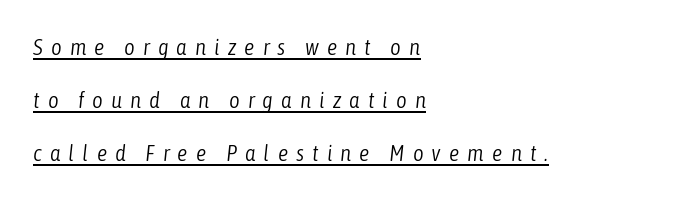
{"italic": "yes", "lean": "right", "slant_degrees": 6, "bold": "no", "underline": "yes", "align": "left", "line_spacing": "loose", "line_spacing_ratio": 2.3, "letter_spacing": "wide", "letter_spacing_em": 0.35, "glyph_px": 23}
